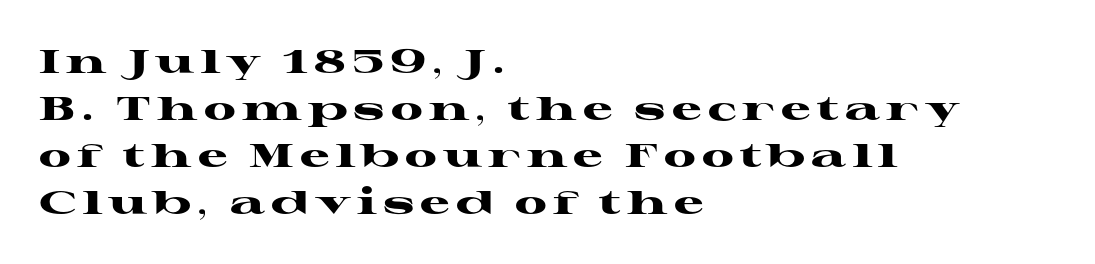
Q: Is the text bold? A: Yes.
Q: Is the text italic (slanted)? A: No, it is upright.
Q: Is the typeface a serif or a sans-serif typeface? A: Serif.
Q: Is the text underlined? A: No.
Q: How is the paragraph aligned? A: Left-aligned.
Q: Is the spacing between lines tight, normal or loose? A: Normal.
Q: Width (condensed, normal, or wide)? A: Wide.
Q: Stroke contrast? A: High.
Q: x-height? A: Medium.
Q: Monospaced? A: No.
